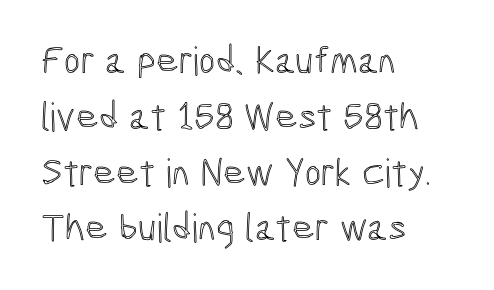
{"italic": "no", "width": "condensed", "x_height": "medium", "monospaced": "no", "underline": "no", "align": "left", "line_spacing": "normal", "line_spacing_ratio": 1.43, "letter_spacing": "normal", "letter_spacing_em": 0.0, "glyph_px": 39}
